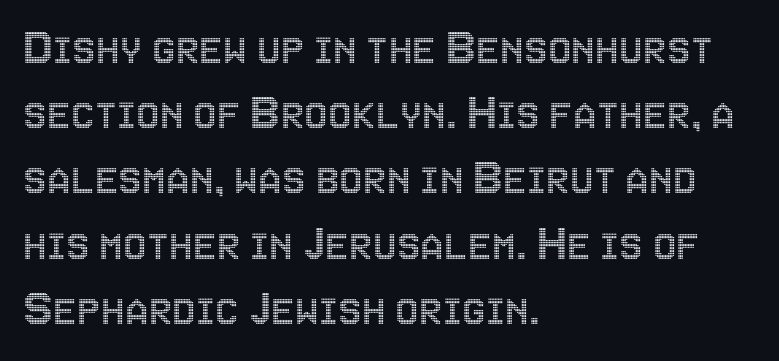
{"italic": "no", "width": "condensed", "x_height": "large", "monospaced": "no", "underline": "no", "align": "left", "line_spacing_ratio": 1.23, "letter_spacing": "normal", "letter_spacing_em": 0.0, "glyph_px": 53}
